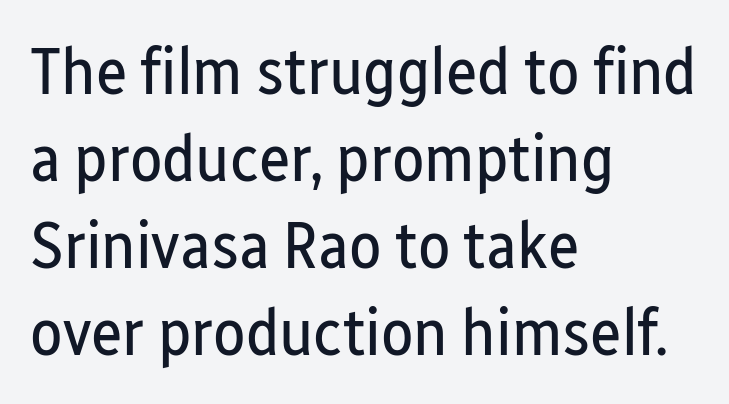
Proportional: the letters do not fall into vertical columns. This rendering employs a face without finishing strokes, i.e., a sans-serif. Vertical spacing — default. Posture: vertical. This rendering leaves character spacing at its baseline value.
